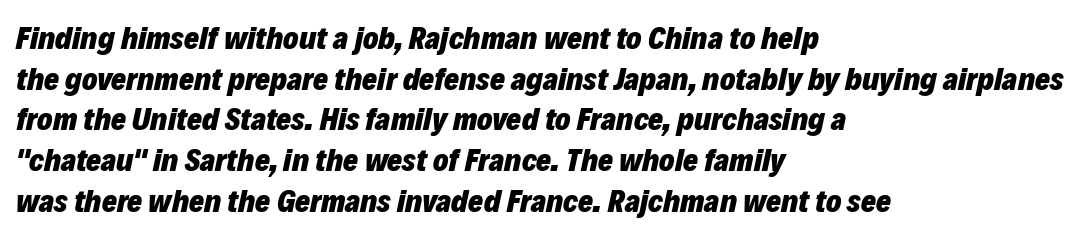
Rule under the text: the space is simply empty. Visually the block forms a straight wall on the left and a jagged coastline on the right. No extra tracking has been applied to these lines. Do the characters align in a grid? No, the font is proportional. The rendering uses a bold face; every stroke is thick and dark. The leading is moderate, giving the passage an even texture.
